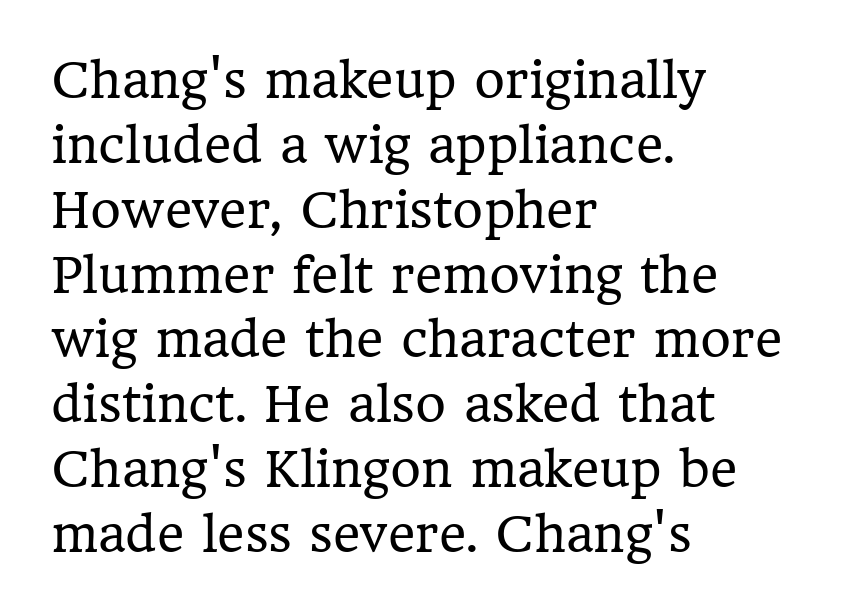
The image shows 47 px regular-weight serif type, upright; set left-aligned, normal line spacing (1.38x), normal letter spacing, not underlined; low stroke contrast and a medium x-height.
